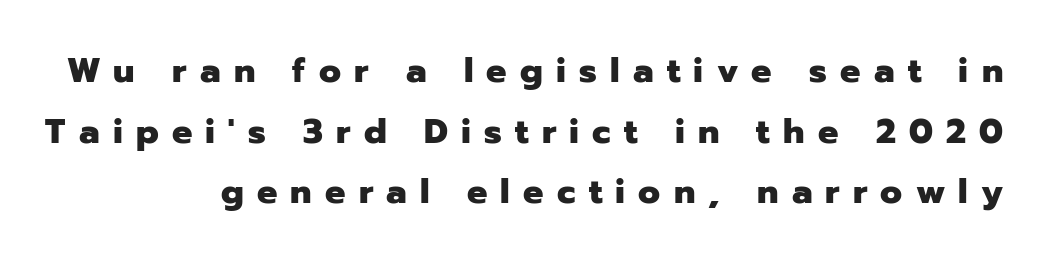
The image shows 34 px heavy sans-serif type, upright; set right-aligned, line spacing 1.78x, unusually wide letter spacing (+0.39 em), not underlined; low stroke contrast and a medium x-height.
